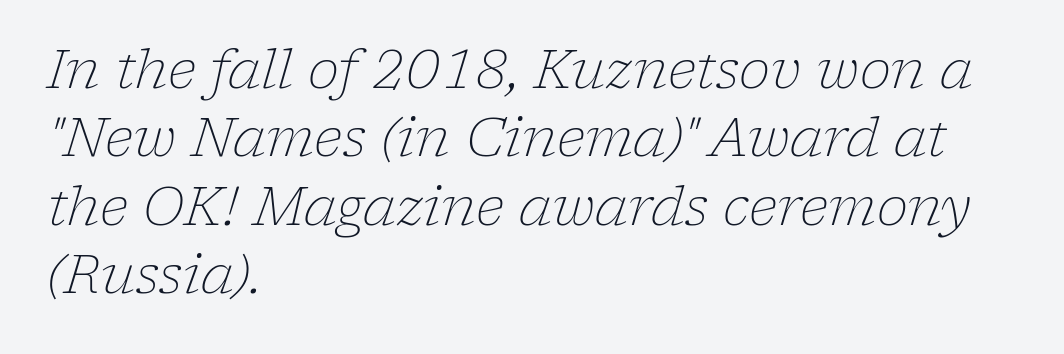
The image shows 53 px light serif type, italic (leaning right); set left-aligned, normal line spacing (1.29x), normal letter spacing, not underlined; low stroke contrast and a medium x-height.
